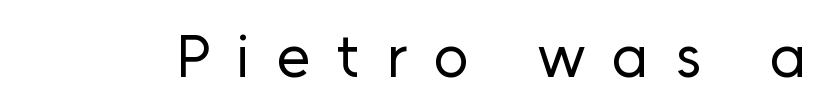
Stroke terminals: plain, sans-serif. Think of a printed novel: that variable character pitch is what you see here. A clean baseline with only descenders dipping below it. The characters are drawn with everyday or finer stroke widths. If you drew a line through each stem, it would be perfectly vertical.
